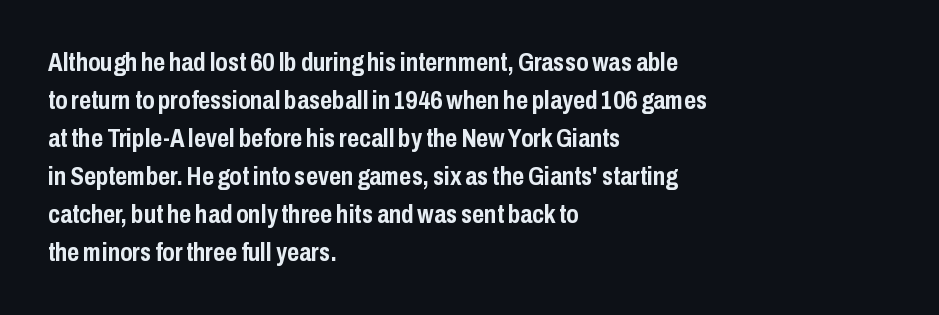
Horizontal alignment here is leftward, the default for most running prose. Nothing unusual about the tracking: characters are spaced as the font intends. Students, observe: this is what conventionally led text looks like. Does the lettering tilt? It doesn't — this is upright.
